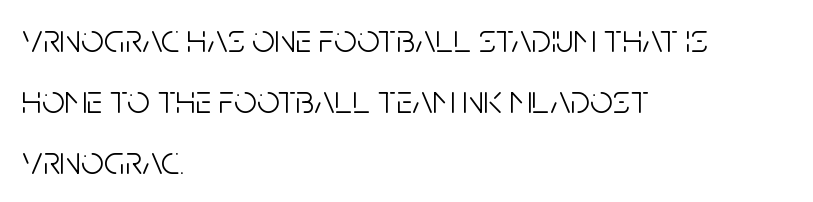
Type style note: lacks serifs. The lettering stays uniformly vertical, giving the passage a roman look. Rows of type keep a routine distance in the vertical direction. The face used here is rendered with its standard letterfit. Teacher's note: observe the even left margin — that is flush-left alignment.
